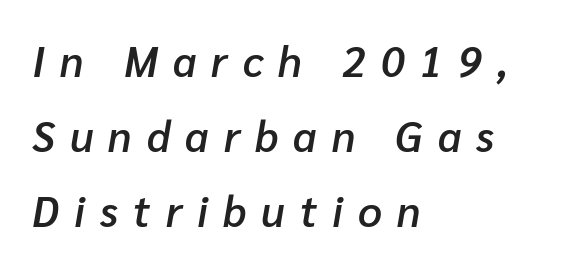
All the whitespace from short lines collects on the right. Someone cranked the tracking dial way up on this one. Its strokes are somewhat broadened, the hallmark of semibold type. Words float on clear page, feet unadorned. The face used here is proportionally spaced, like ordinary book or web type. This sample uses an oblique cut, with every glyph tilted off the vertical.
